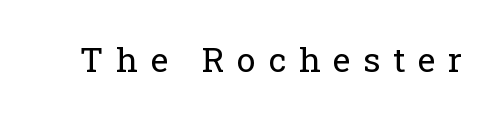
{"serif": "yes", "italic": "no", "bold": "no", "weight": "regular", "width": "normal", "stroke_contrast": "low", "x_height": "medium", "monospaced": "no", "underline": "no", "letter_spacing": "wide", "letter_spacing_em": 0.37, "glyph_px": 34}
